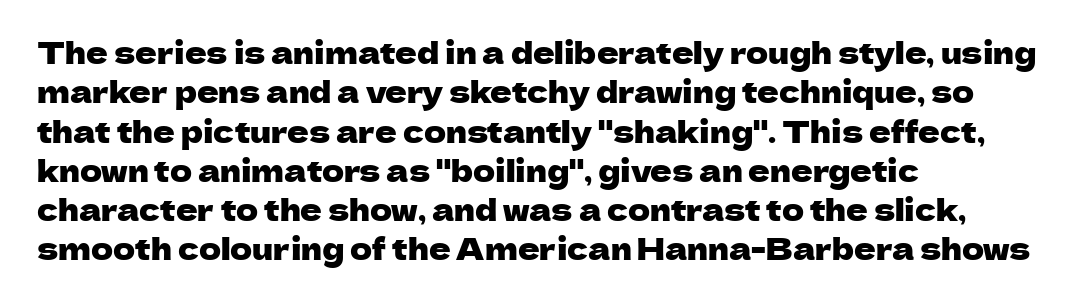
{"serif": "no", "italic": "no", "width": "normal", "stroke_contrast": "low", "x_height": "medium", "monospaced": "no", "underline": "no", "align": "left", "line_spacing": "normal", "line_spacing_ratio": 1.31, "letter_spacing": "normal", "letter_spacing_em": 0.0, "glyph_px": 30}
